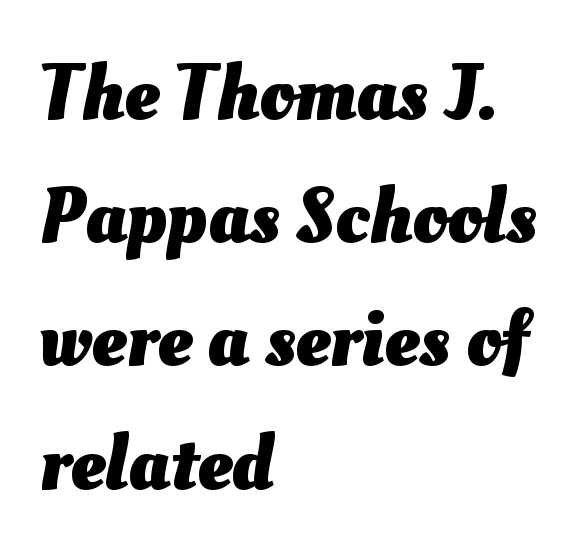
The image shows 79 px heavy type; set left-aligned, normal line spacing (1.56x), normal letter spacing, not underlined; medium stroke contrast and a small x-height.
